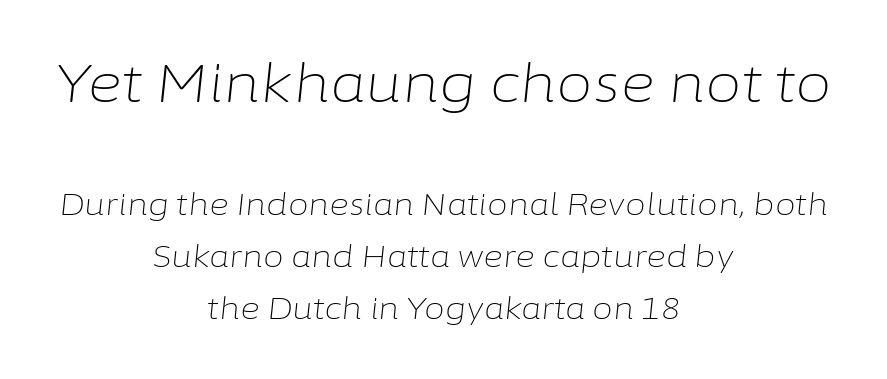
Q: Is the text bold? A: No.
Q: Is the text italic (slanted)? A: Yes, it leans right by about 6 degrees.
Q: Is the text underlined? A: No.
Q: How is the paragraph aligned? A: Centered.
Q: Is the spacing between letters normal or unusually wide? A: Normal.
Q: Which block of text is set in a larger size, the first (top) or the second (bottom)? A: The first (top) one.
Q: Width (condensed, normal, or wide)? A: Normal.
Q: Stroke contrast? A: Low.
Q: x-height? A: Medium.
Q: Monospaced? A: No.
